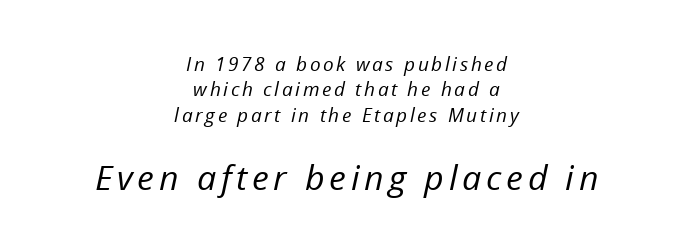
{"italic": "yes", "lean": "right", "slant_degrees": 12, "bold": "no", "weight": "regular", "width": "normal", "stroke_contrast": "low", "x_height": "medium", "monospaced": "no", "underline": "no", "align": "center", "line_spacing": "normal", "line_spacing_ratio": 1.33, "larger_block": "second", "size_ratio": 1.79, "glyph_px": 34}
